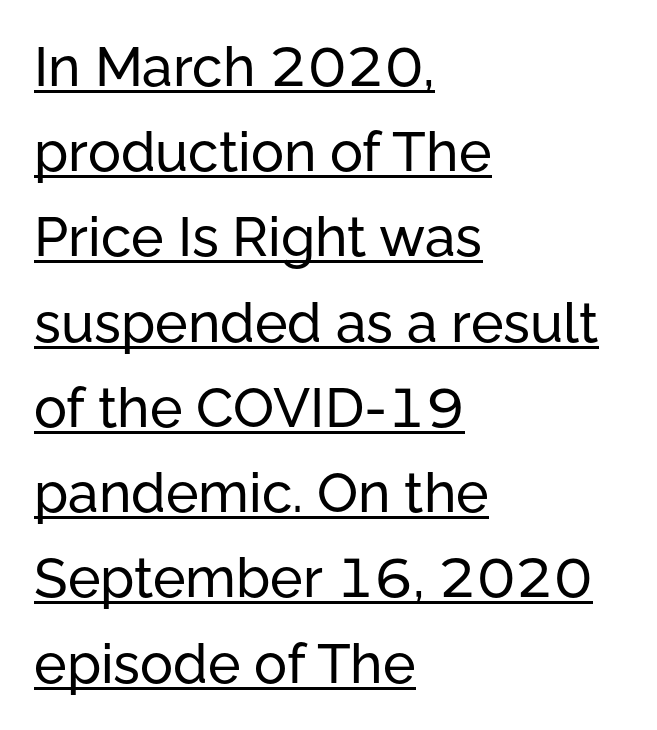
{"serif": "no", "italic": "no", "width": "normal", "stroke_contrast": "low", "x_height": "medium", "monospaced": "no", "underline": "yes", "align": "left", "line_spacing": "normal", "line_spacing_ratio": 1.55, "letter_spacing": "normal", "letter_spacing_em": 0.0, "glyph_px": 55}
